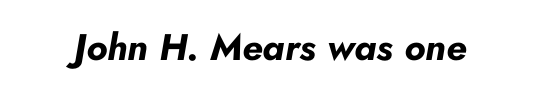
The image shows 37 px bold type, italic (leaning right); set normal letter spacing, not underlined; low stroke contrast and a small x-height.
